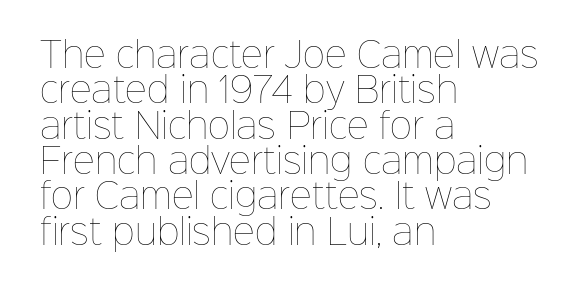
Q: Is the text bold? A: No.
Q: Is the text italic (slanted)? A: No, it is upright.
Q: Is the text underlined? A: No.
Q: How is the paragraph aligned? A: Left-aligned.
Q: Is the spacing between letters normal or unusually wide? A: Normal.
Q: Is the spacing between lines tight, normal or loose? A: Tight.
Q: Width (condensed, normal, or wide)? A: Normal.
Q: Stroke contrast? A: Low.
Q: x-height? A: Medium.
Q: Monospaced? A: No.
